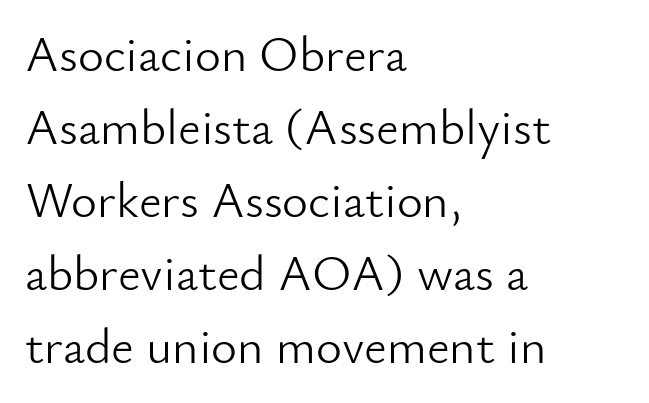
The image shows 50 px light sans-serif type, upright; set left-aligned, normal line spacing (1.46x), normal letter spacing, not underlined; low stroke contrast and a small x-height.
